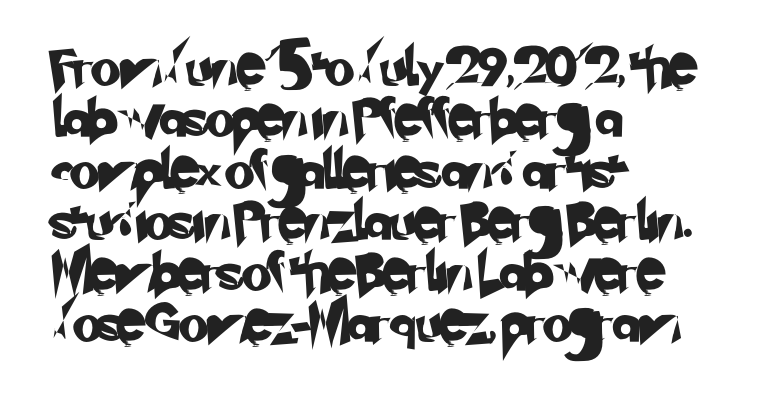
Q: Is the typeface a serif or a sans-serif typeface? A: Sans-serif.
Q: Is the text underlined? A: No.
Q: How is the paragraph aligned? A: Left-aligned.
Q: Is the spacing between letters normal or unusually wide? A: Normal.
Q: Is the spacing between lines tight, normal or loose? A: Normal.
Q: Width (condensed, normal, or wide)? A: Normal.
Q: Stroke contrast? A: Low.
Q: x-height? A: Small.
Q: Monospaced? A: No.
